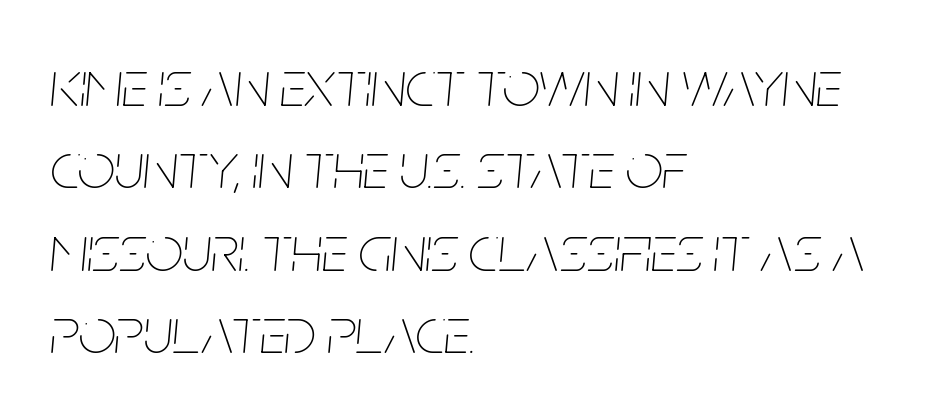
Unbolded letterforms with no extra heft. This sample has the flowing, uneven cadence of proportional lettering. Line starts are locked; line ends wander. Tracking here is standard; glyphs follow each other at the usual distance. Normally led — the rows are evenly, conventionally spaced.
